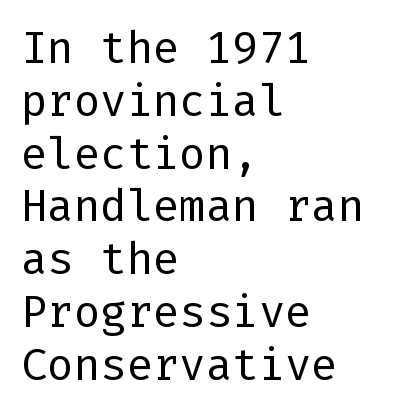
Q: Is the text bold? A: No.
Q: Is the text italic (slanted)? A: No, it is upright.
Q: Is the typeface a serif or a sans-serif typeface? A: Sans-serif.
Q: Is the text underlined? A: No.
Q: How is the paragraph aligned? A: Left-aligned.
Q: Is the spacing between letters normal or unusually wide? A: Normal.
Q: Width (condensed, normal, or wide)? A: Normal.
Q: Stroke contrast? A: Low.
Q: x-height? A: Medium.
